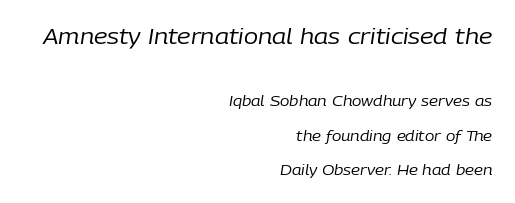
The image shows 21 px text type, italic (leaning right); set right-aligned, loose line spacing (2.48x), normal letter spacing, not underlined; the first (top) block is 1.5x larger.
